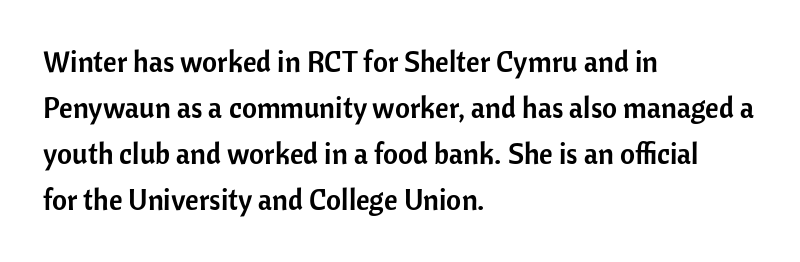
{"serif": "no", "italic": "no", "width": "normal", "stroke_contrast": "low", "x_height": "medium", "monospaced": "no", "underline": "no", "align": "left", "line_spacing": "normal", "line_spacing_ratio": 1.59, "letter_spacing": "normal", "letter_spacing_em": 0.0, "glyph_px": 29}
